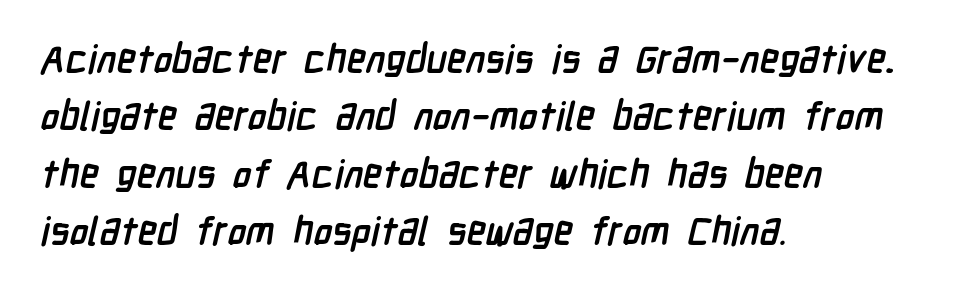
{"serif": "no", "bold": "yes", "weight": "semibold", "width": "condensed", "stroke_contrast": "low", "x_height": "medium", "monospaced": "no", "underline": "no", "align": "left", "line_spacing": "normal", "line_spacing_ratio": 1.47, "letter_spacing": "normal", "letter_spacing_em": 0.0, "glyph_px": 39}
